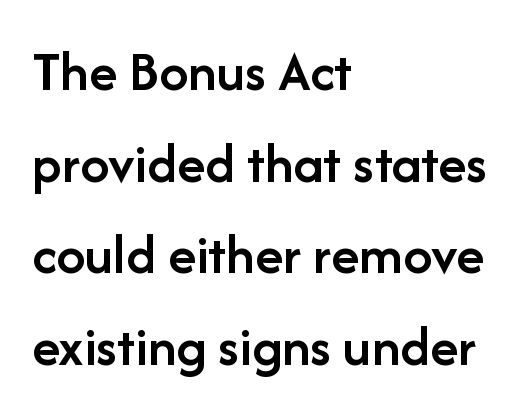
{"serif": "no", "italic": "no", "bold": "semi", "weight": "semibold", "width": "normal", "stroke_contrast": "low", "x_height": "medium", "monospaced": "no", "underline": "no", "align": "left", "line_spacing": "normal", "line_spacing_ratio": 1.58, "letter_spacing": "normal", "letter_spacing_em": 0.0, "glyph_px": 58}
